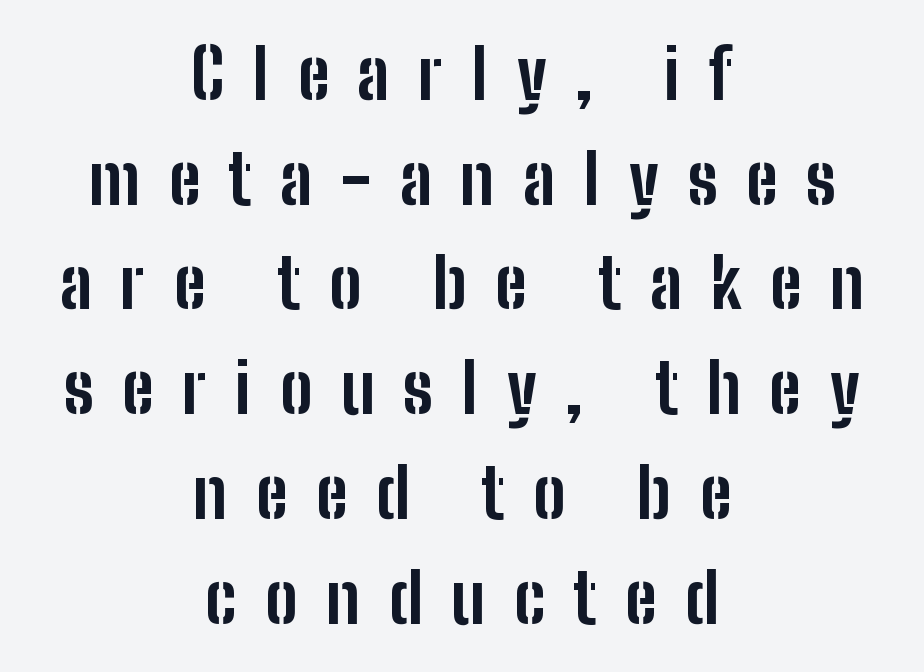
Q: Is the text bold? A: Yes.
Q: Is the text italic (slanted)? A: No, it is upright.
Q: Is the typeface a serif or a sans-serif typeface? A: Sans-serif.
Q: Is the text underlined? A: No.
Q: How is the paragraph aligned? A: Centered.
Q: Is the spacing between letters normal or unusually wide? A: Unusually wide.
Q: Is the spacing between lines tight, normal or loose? A: Normal.
Q: Width (condensed, normal, or wide)? A: Condensed.
Q: Stroke contrast? A: Low.
Q: x-height? A: Medium.
Q: Monospaced? A: No.
